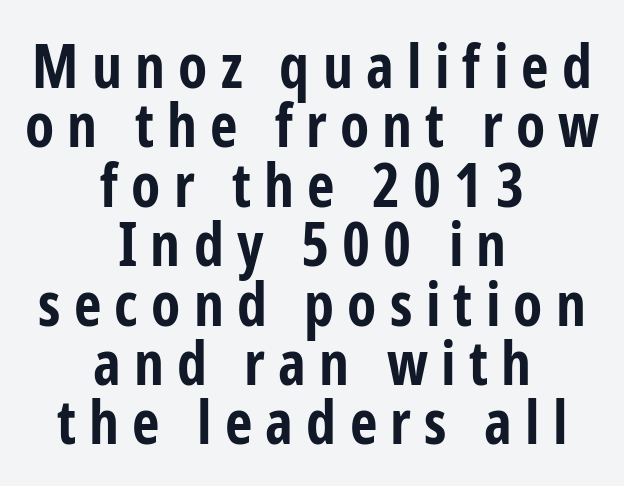
This rendering uses center alignment, leaving both contours irregular but symmetric. One glance says dense: line gaps are narrower than usual. These lines have a slow, spaced-out rhythm from letter to letter. Quick note: underline off. Character widths vary here, with narrow letters taking less room than wide ones.
